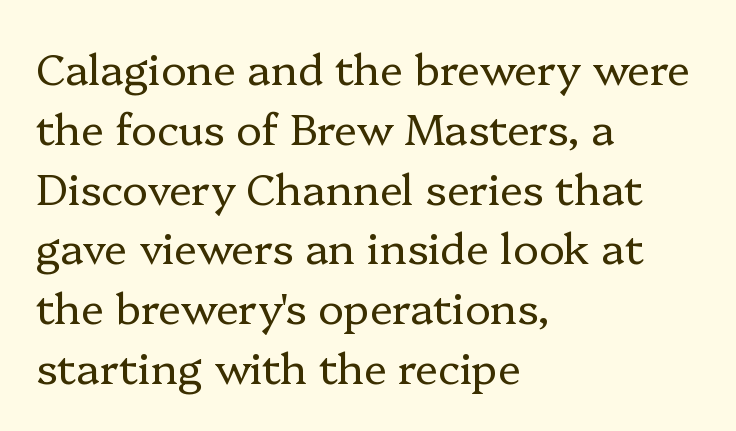
Q: Is the text bold? A: No.
Q: Is the text italic (slanted)? A: No, it is upright.
Q: Is the typeface a serif or a sans-serif typeface? A: Serif.
Q: Is the text underlined? A: No.
Q: How is the paragraph aligned? A: Left-aligned.
Q: Is the spacing between letters normal or unusually wide? A: Normal.
Q: Is the spacing between lines tight, normal or loose? A: Normal.
Q: Width (condensed, normal, or wide)? A: Normal.
Q: Stroke contrast? A: Low.
Q: x-height? A: Medium.
Q: Monospaced? A: No.
